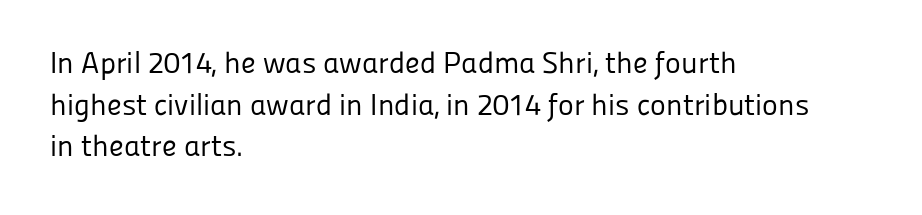
Q: Is the text bold? A: No.
Q: Is the text italic (slanted)? A: No, it is upright.
Q: Is the typeface a serif or a sans-serif typeface? A: Sans-serif.
Q: Is the text underlined? A: No.
Q: How is the paragraph aligned? A: Left-aligned.
Q: Is the spacing between letters normal or unusually wide? A: Normal.
Q: Is the spacing between lines tight, normal or loose? A: Normal.
Q: Width (condensed, normal, or wide)? A: Normal.
Q: Stroke contrast? A: Low.
Q: x-height? A: Medium.
Q: Monospaced? A: No.
